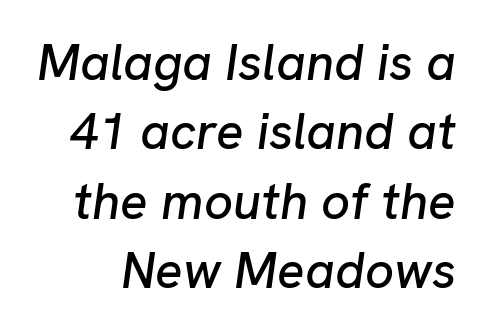
Q: Is the text italic (slanted)? A: Yes, it leans right by about 8 degrees.
Q: Is the text underlined? A: No.
Q: Is the spacing between letters normal or unusually wide? A: Normal.
Q: Is the spacing between lines tight, normal or loose? A: Normal.
Q: Width (condensed, normal, or wide)? A: Normal.
Q: Stroke contrast? A: Low.
Q: x-height? A: Medium.
Q: Monospaced? A: No.
